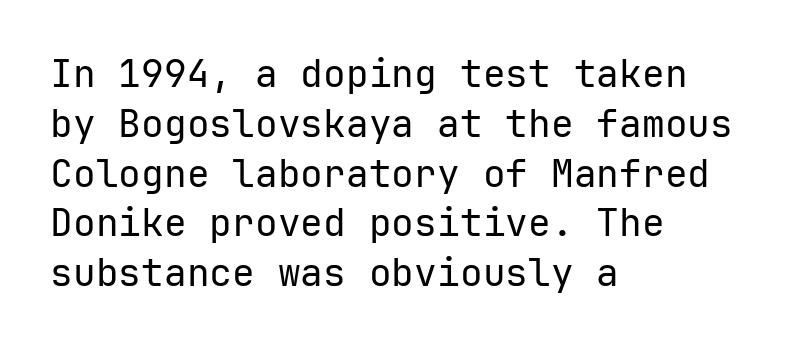
{"serif": "no", "italic": "no", "bold": "no", "weight": "regular", "width": "normal", "stroke_contrast": "low", "x_height": "medium", "underline": "no", "align": "left", "line_spacing": "normal", "line_spacing_ratio": 1.31, "letter_spacing": "normal", "letter_spacing_em": 0.0, "glyph_px": 38}
